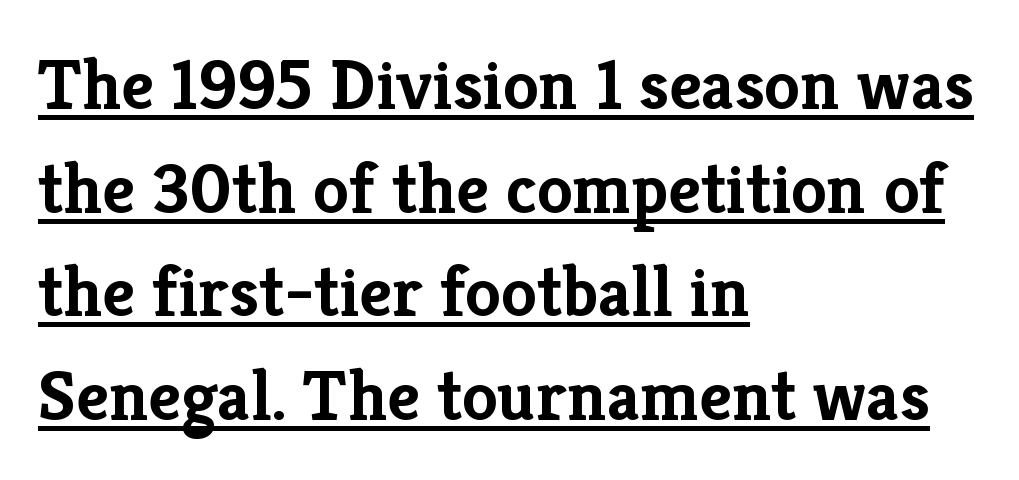
{"serif": "yes", "italic": "no", "bold": "yes", "weight": "semibold", "width": "normal", "stroke_contrast": "low", "x_height": "medium", "monospaced": "no", "underline": "yes", "align": "left", "line_spacing": "normal", "line_spacing_ratio": 1.44, "letter_spacing": "normal", "letter_spacing_em": 0.0, "glyph_px": 72}
